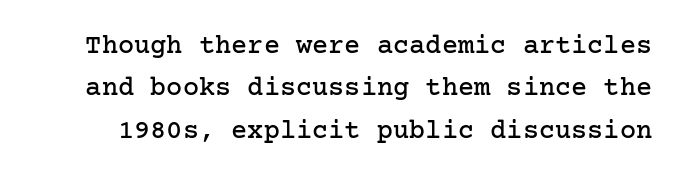
{"italic": "no", "underline": "no", "line_spacing": "normal", "line_spacing_ratio": 1.57, "letter_spacing": "normal", "letter_spacing_em": 0.0, "glyph_px": 27}
